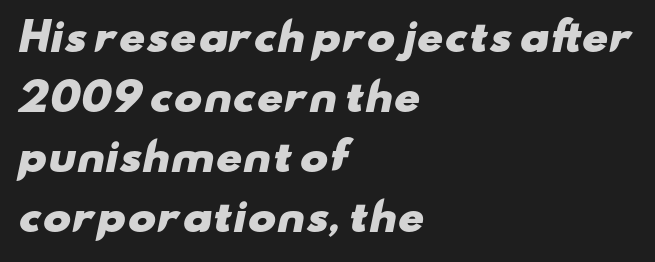
Does extra space separate the letters? No, they use regular spacing. Bold? Absolutely — the strokes are thick and heavy. Every row of glyphs begins at an identical x-position on the left. Nobody drew a line under any word here. Does the type have serifs? No, each stem ends abruptly. Varying glyph widths throughout — classic text-font behaviour.
